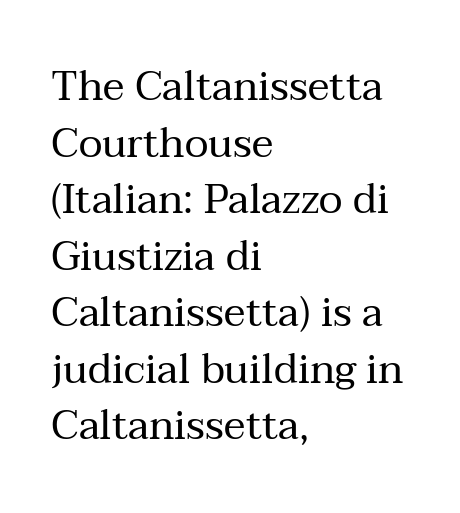
{"serif": "yes", "italic": "no", "bold": "no", "weight": "regular", "width": "normal", "stroke_contrast": "medium", "x_height": "medium", "monospaced": "no", "underline": "no", "align": "left", "line_spacing": "normal", "line_spacing_ratio": 1.38, "letter_spacing": "normal", "letter_spacing_em": 0.0, "glyph_px": 41}
